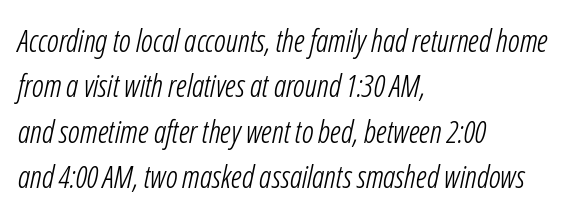
Q: Is the text bold? A: No.
Q: Is the typeface a serif or a sans-serif typeface? A: Sans-serif.
Q: Is the text underlined? A: No.
Q: How is the paragraph aligned? A: Left-aligned.
Q: Is the spacing between letters normal or unusually wide? A: Normal.
Q: Is the spacing between lines tight, normal or loose? A: Normal.
Q: Width (condensed, normal, or wide)? A: Condensed.
Q: Stroke contrast? A: Low.
Q: x-height? A: Medium.
Q: Monospaced? A: No.
